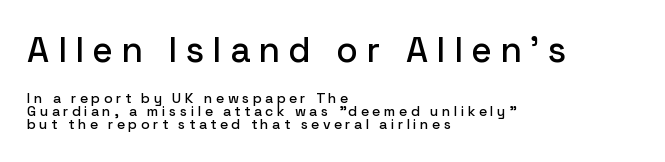
Q: Is the text italic (slanted)? A: No, it is upright.
Q: Is the typeface a serif or a sans-serif typeface? A: Sans-serif.
Q: Is the text underlined? A: No.
Q: How is the paragraph aligned? A: Left-aligned.
Q: Is the spacing between letters normal or unusually wide? A: Unusually wide.
Q: Is the spacing between lines tight, normal or loose? A: Tight.
Q: Which block of text is set in a larger size, the first (top) or the second (bottom)? A: The first (top) one.
Q: Width (condensed, normal, or wide)? A: Normal.
Q: Stroke contrast? A: Low.
Q: x-height? A: Medium.
Q: Monospaced? A: No.
